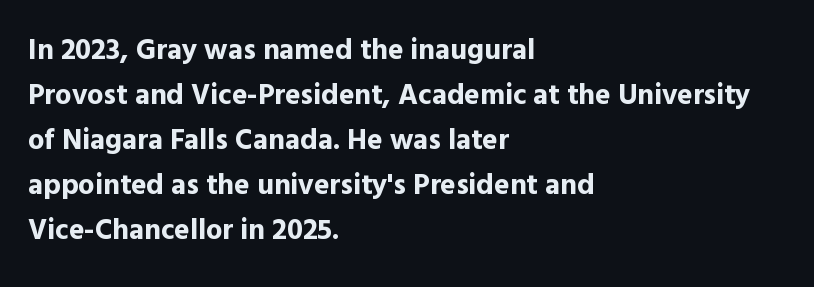
{"serif": "no", "italic": "no", "bold": "yes", "weight": "bold", "width": "normal", "x_height": "medium", "monospaced": "no", "underline": "no", "align": "left", "line_spacing": "normal", "line_spacing_ratio": 1.55, "letter_spacing": "normal", "letter_spacing_em": 0.0, "glyph_px": 29}
